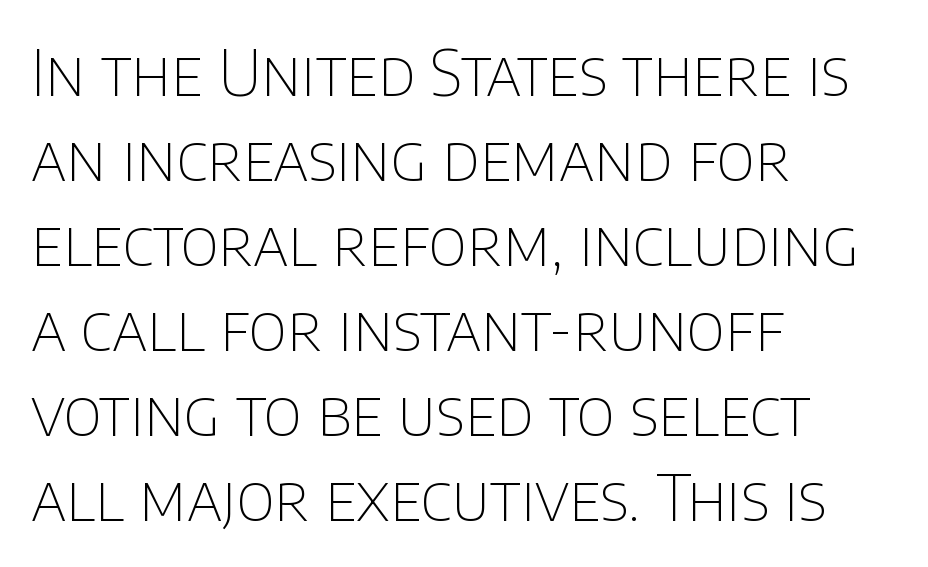
Letterform terminals end flat and unadorned throughout the passage. Vertical spacing — default. Is the stroke heavy? The answer is a plain regular-or-lighter. If you drew a ruler down the left edge, every line would touch it. The glyphs are unaccompanied by any horizontal stroke below them. Between one letter and the next there's only the usual sliver of space.
